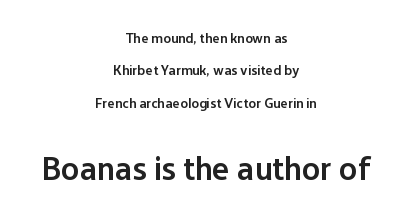
The image shows 33 px semibold sans-serif type, upright; set centered, loose line spacing (2.32x), normal letter spacing, not underlined; the second (bottom) block is 2.36x larger; low stroke contrast and a medium x-height.
